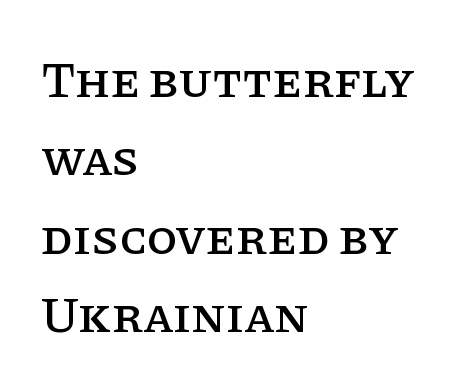
Q: Is the text italic (slanted)? A: No, it is upright.
Q: Is the typeface a serif or a sans-serif typeface? A: Serif.
Q: Is the text underlined? A: No.
Q: How is the paragraph aligned? A: Left-aligned.
Q: Is the spacing between letters normal or unusually wide? A: Normal.
Q: Is the spacing between lines tight, normal or loose? A: Normal.
Q: Width (condensed, normal, or wide)? A: Normal.
Q: Stroke contrast? A: Low.
Q: x-height? A: Large.
Q: Monospaced? A: No.
